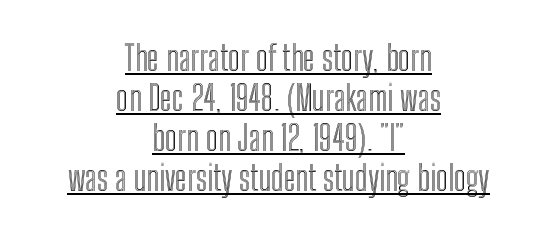
The image shows 34 px condensed type, upright; set centered, line spacing 1.18x, normal letter spacing, underlined; a medium x-height.
